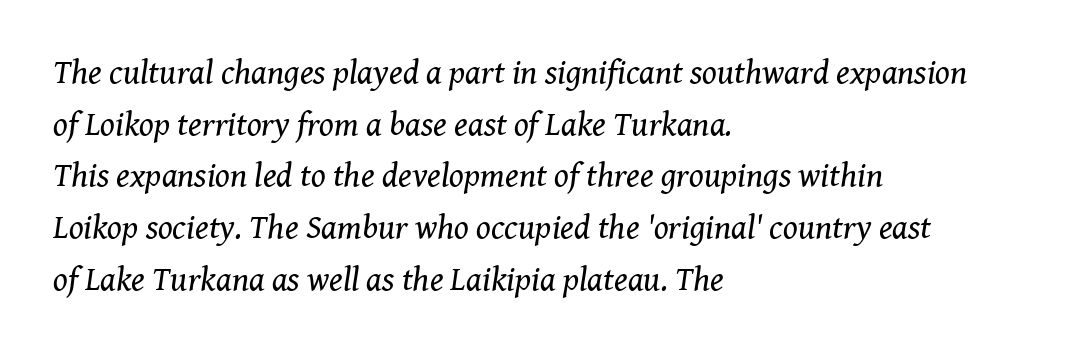
The image shows 34 px regular-weight serif type, italic (leaning right); set left-aligned, normal line spacing (1.52x), normal letter spacing, not underlined; medium stroke contrast and a medium x-height.
